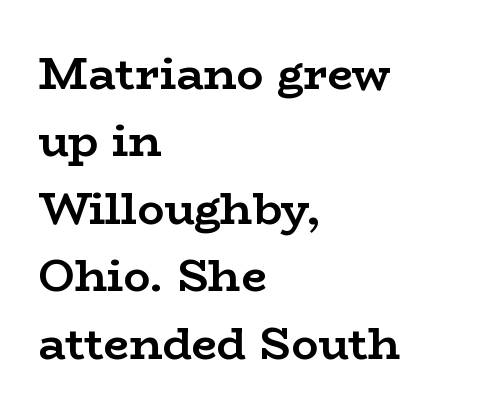
Summary of vertical rhythm: regular, with standard interline spacing. This rendering leaves character spacing at its baseline value. In CSS terms this would be text-align: left. The glyphs are unaccompanied by any horizontal stroke below them. Caption: bold face, heavy strokes.
